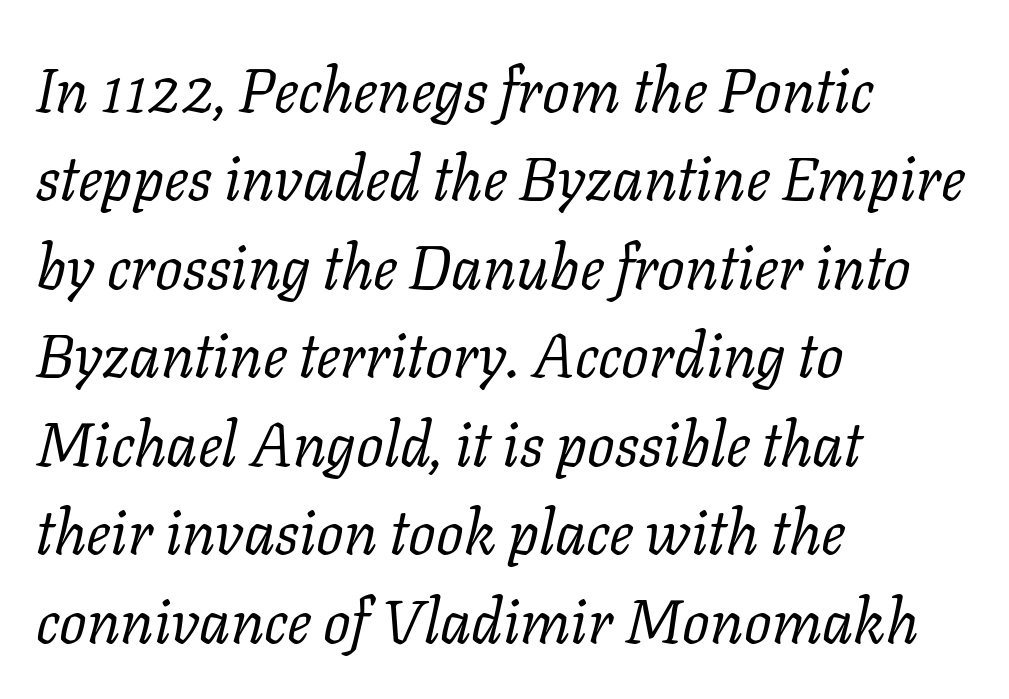
The image shows 61 px regular-weight serif type, italic (leaning right); set left-aligned, normal line spacing (1.45x), normal letter spacing, not underlined; low stroke contrast and a medium x-height.
